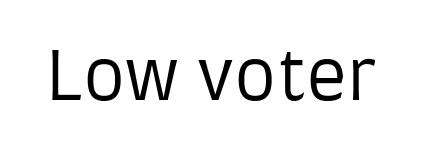
Unlike italic type, these characters show no tilt at all. Lines of text with bare space underneath. Spacing between characters is what you'd get straight out of the box. Summary of weight: not heavy and not bold.
